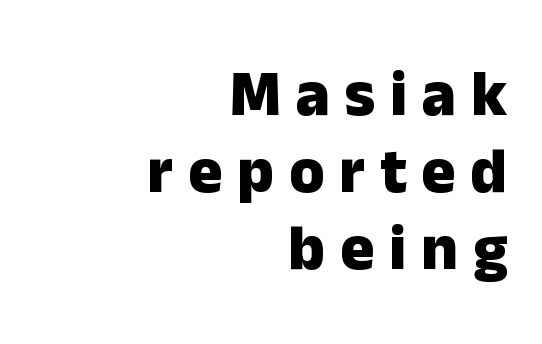
{"serif": "no", "italic": "no", "bold": "yes", "weight": "heavy", "width": "normal", "stroke_contrast": "low", "x_height": "medium", "monospaced": "no", "underline": "no", "align": "right", "line_spacing_ratio": 1.2, "letter_spacing": "wide", "letter_spacing_em": 0.23, "glyph_px": 64}
